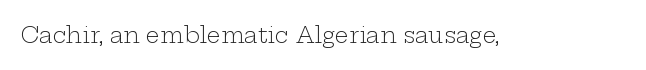
{"italic": "no", "bold": "no", "underline": "no", "letter_spacing": "normal", "letter_spacing_em": 0.0, "glyph_px": 22}
